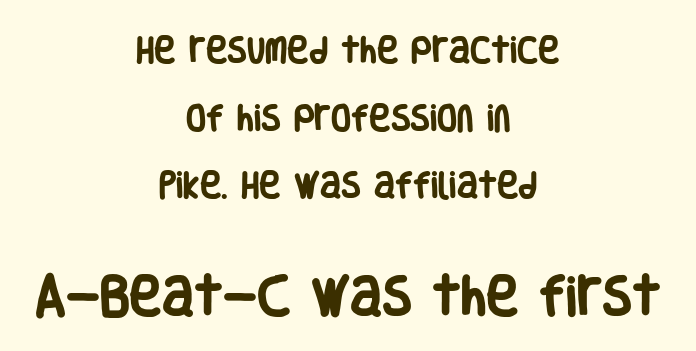
The image shows 44 px heavy, condensed sans-serif type, upright; set centered, loose line spacing (2.33x), normal letter spacing, not underlined; the second (bottom) block is 1.52x larger; low stroke contrast and a large x-height.
